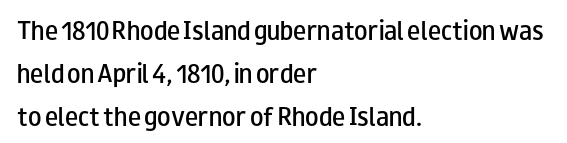
Q: Is the text bold? A: Semi-bold.
Q: Is the text italic (slanted)? A: No, it is upright.
Q: Is the text underlined? A: No.
Q: How is the paragraph aligned? A: Left-aligned.
Q: Is the spacing between letters normal or unusually wide? A: Normal.
Q: Is the spacing between lines tight, normal or loose? A: Loose.
